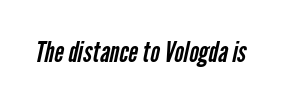
Proportional: the letters do not fall into vertical columns. Honestly, the letter spacing is just normal — you wouldn't notice it. Grotesque or geometric, the face here clearly has no serifs. No letter is thick-stroked: the sample isn't bold. Anything drawn beneath the words? Only blank space.
